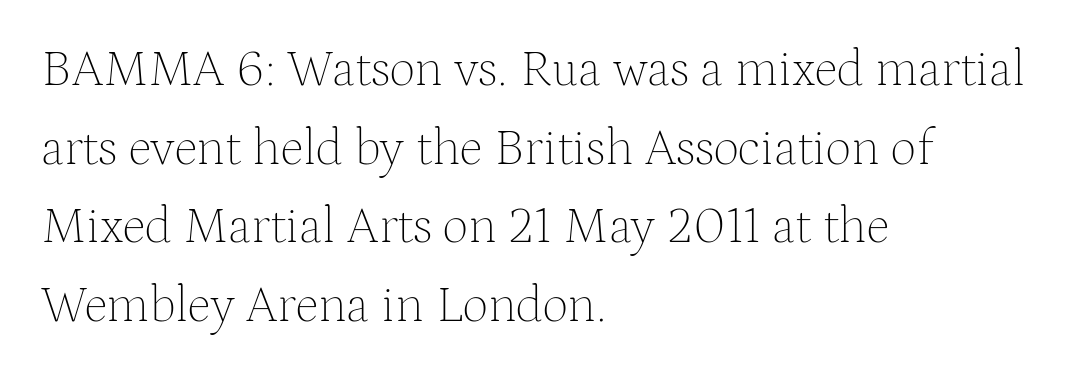
{"serif": "yes", "italic": "no", "bold": "no", "weight": "thin", "width": "normal", "stroke_contrast": "medium", "x_height": "medium", "monospaced": "no", "underline": "no", "align": "left", "line_spacing": "normal", "line_spacing_ratio": 1.54, "letter_spacing": "normal", "letter_spacing_em": 0.0, "glyph_px": 51}
